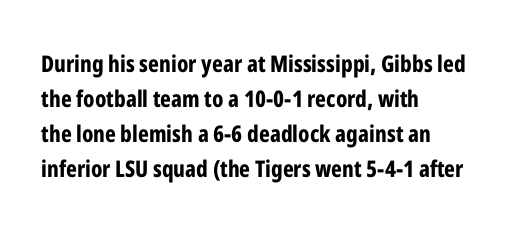
{"italic": "no", "bold": "yes", "underline": "no", "align": "left", "line_spacing": "normal", "line_spacing_ratio": 1.52, "letter_spacing": "normal", "letter_spacing_em": 0.0, "glyph_px": 23}
